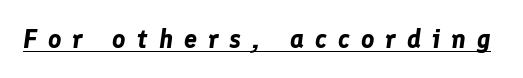
Q: Is the text bold? A: Yes.
Q: Is the text italic (slanted)? A: Yes, it leans right by about 8 degrees.
Q: Is the text underlined? A: Yes.
Q: Is the spacing between letters normal or unusually wide? A: Unusually wide.
